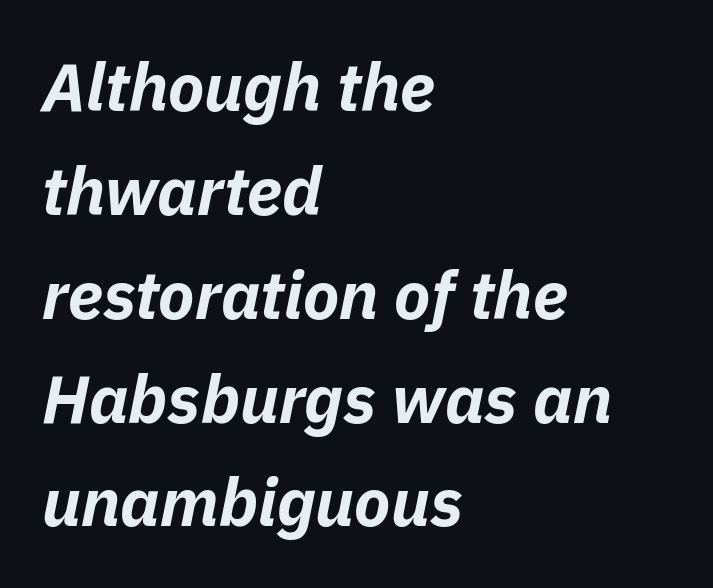
The image shows 67 px bold type, italic (leaning right); set left-aligned, normal line spacing (1.55x), normal letter spacing, not underlined; low stroke contrast and a medium x-height.
